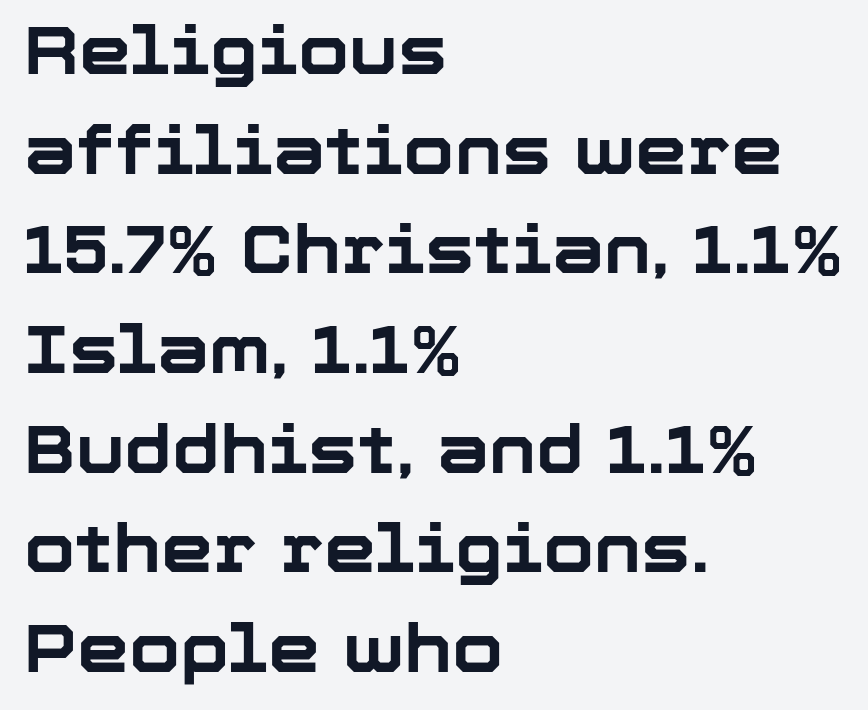
The rows are spaced the way most documents space them. The gaps between neighbouring characters are ordinary and unremarkable. I'd call this a sans setting — the letters go barefoot. Visually the block forms a straight wall on the left and a jagged coastline on the right. The specimen reads as upright at a glance. Spacing verdict: proportional, widths tailored to each character.
